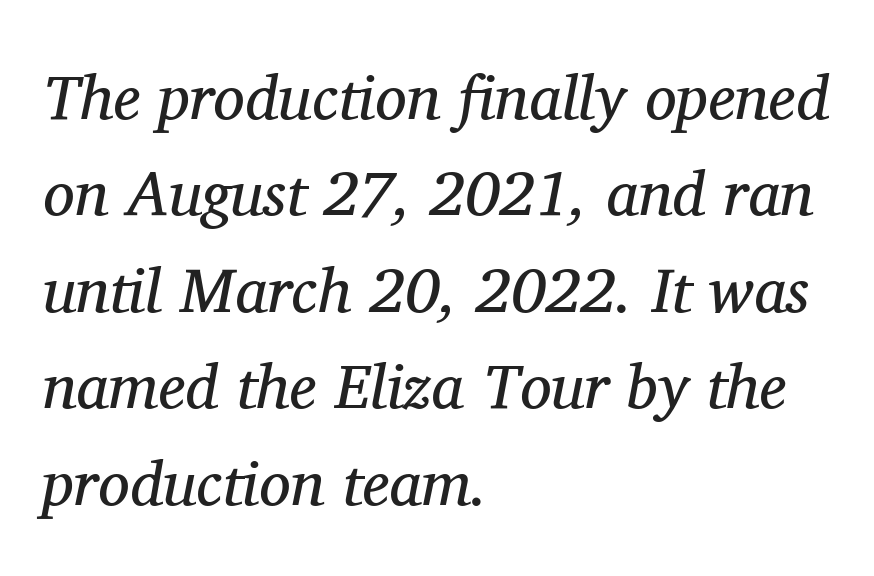
Is there much room between lines? A standard amount, neither cramped nor airy. Tracking value appears to be zero — textbook default spacing. The font is comparable to plain body text, perhaps lighter. Do the characters align in a grid? No, the font is proportional. Every row of glyphs begins at an identical x-position on the left. Underlining? Definitely not there.
